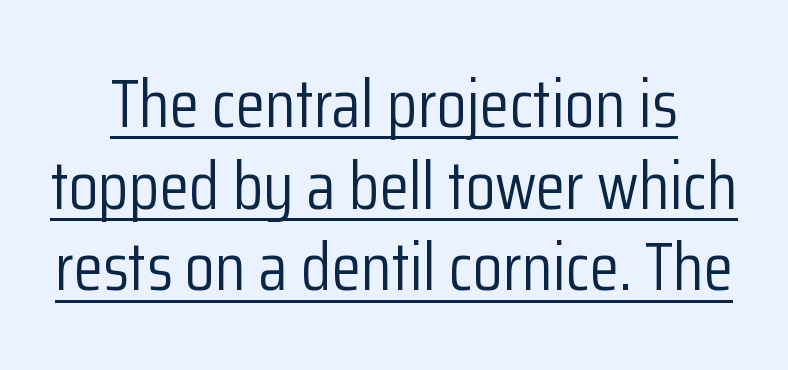
There is no visible air inserted between adjacent glyphs. Unlike a traditional serif, this face leaves its strokes unadorned. In terms of posture, this sample is upright. Glance below the letters and you will spot a drawn line. Letters have the restrained weight of plain body copy at most. Varying glyph widths throughout — classic text-font behaviour.
